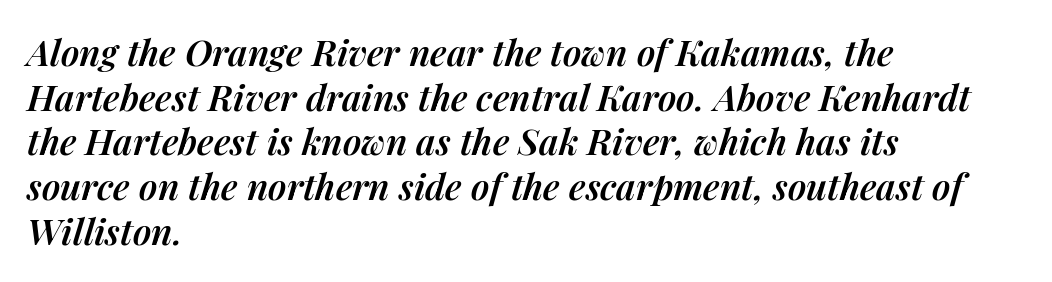
The image shows 36 px semibold type, italic (leaning right); set left-aligned, line spacing 1.24x, normal letter spacing, not underlined; medium stroke contrast and a medium x-height.
